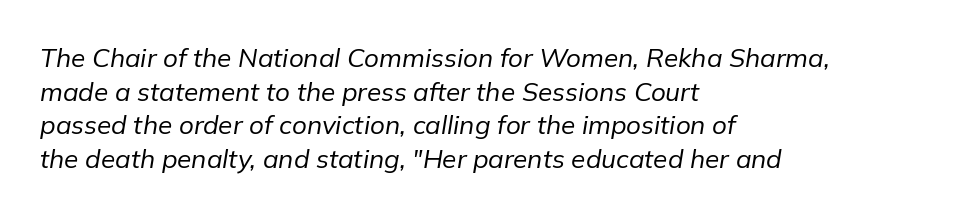
{"italic": "yes", "lean": "right", "slant_degrees": 9, "bold": "no", "underline": "no", "align": "left", "line_spacing": "normal", "line_spacing_ratio": 1.29, "letter_spacing": "normal", "letter_spacing_em": 0.0, "glyph_px": 26}
